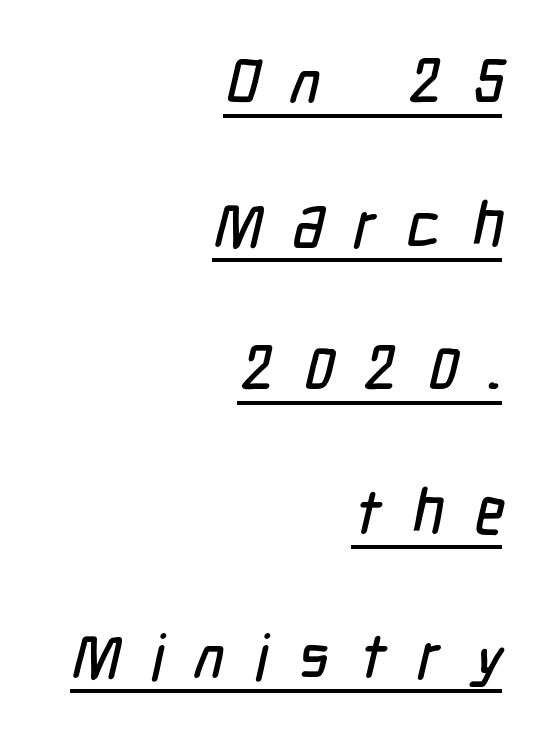
{"serif": "no", "width": "condensed", "stroke_contrast": "low", "x_height": "medium", "monospaced": "no", "underline": "yes", "align": "right", "line_spacing": "loose", "line_spacing_ratio": 2.28, "letter_spacing": "wide", "letter_spacing_em": 0.48, "glyph_px": 63}
